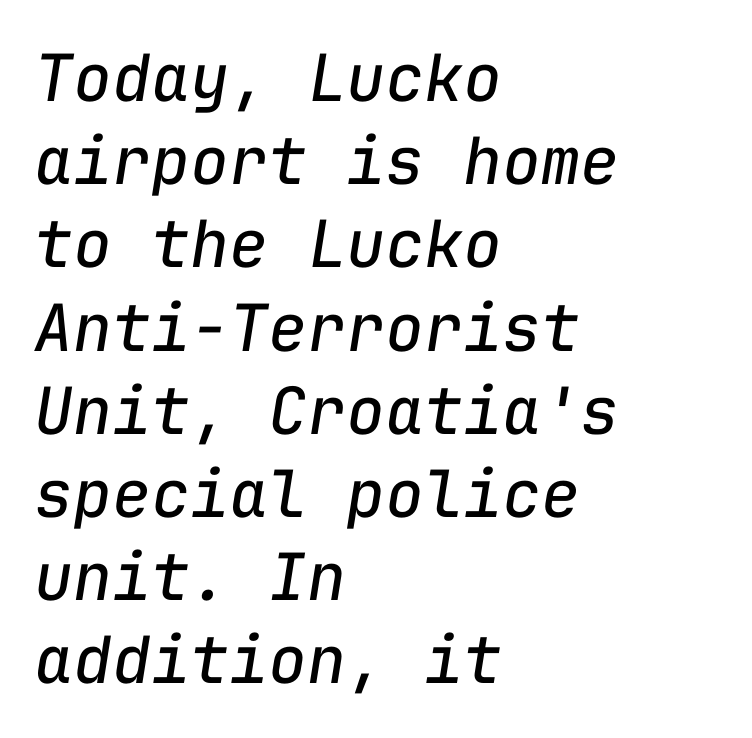
Horizontal bands of white between lines are of average thickness. No extra ink here — the face is not bold. Spacing between characters is what you'd get straight out of the box. Italic: yes, the glyphs are oblique. Check under the words: just untouched page. The face used here is monospaced, like something from a code editor.
